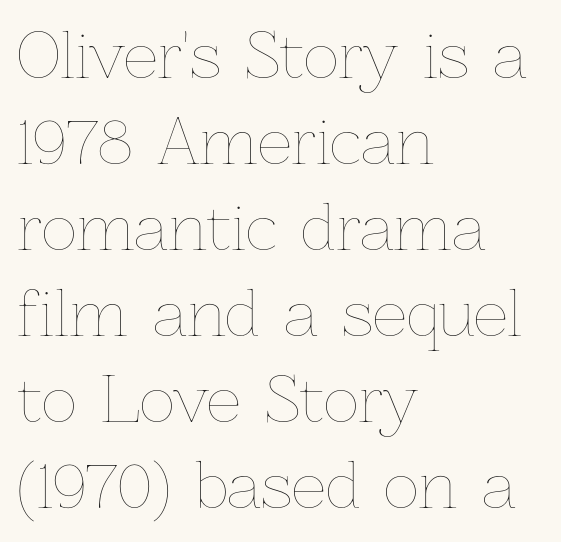
{"italic": "no", "bold": "no", "weight": "thin", "width": "normal", "stroke_contrast": "low", "x_height": "medium", "monospaced": "no", "underline": "no", "align": "left", "line_spacing": "normal", "line_spacing_ratio": 1.41, "letter_spacing": "normal", "letter_spacing_em": 0.0, "glyph_px": 61}
